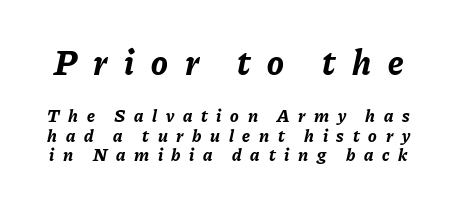
The image shows 35 px bold type, italic (leaning right); set tight line spacing (1.09x), unusually wide letter spacing (+0.48 em), not underlined; the first (top) block is 1.94x larger; low stroke contrast and a medium x-height.
